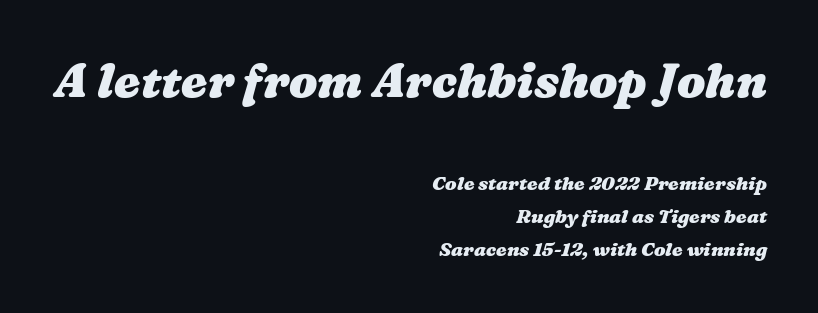
The image shows 47 px heavy, wide type; set right-aligned, line spacing 1.75x, normal letter spacing, not underlined; the first (top) block is 2.47x larger; medium stroke contrast and a medium x-height.
